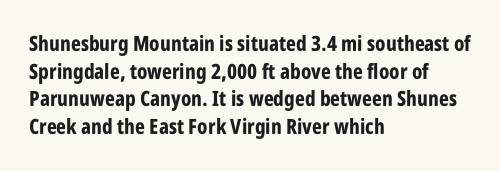
Q: Is the text bold? A: Yes.
Q: Is the text italic (slanted)? A: No, it is upright.
Q: Is the text underlined? A: No.
Q: How is the paragraph aligned? A: Left-aligned.
Q: Is the spacing between letters normal or unusually wide? A: Normal.
Q: Is the spacing between lines tight, normal or loose? A: Normal.
